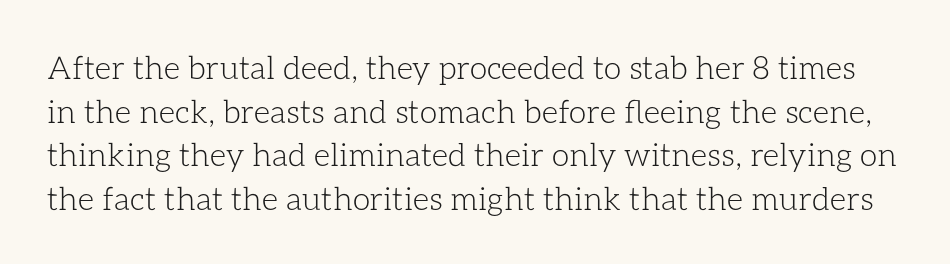
Q: Is the text bold? A: No.
Q: Is the text italic (slanted)? A: No, it is upright.
Q: Is the text underlined? A: No.
Q: Is the spacing between letters normal or unusually wide? A: Normal.
Q: Is the spacing between lines tight, normal or loose? A: Normal.
Q: Width (condensed, normal, or wide)? A: Normal.
Q: Stroke contrast? A: Low.
Q: x-height? A: Medium.
Q: Monospaced? A: No.
